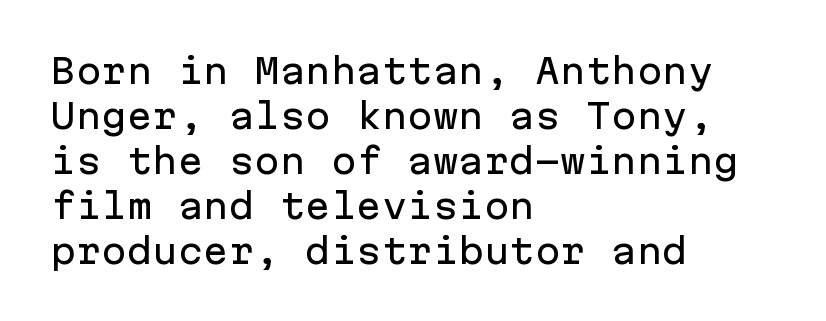
Each row of text sits above clean, open space. Students, observe: this is what conventionally led text looks like. A typesetter would mark this as roman, not italic. A sans-serif font was chosen for this passage. A classic flush-left, rag-right setting is used for this passage. Nobody touched the tracking dial on this one.
